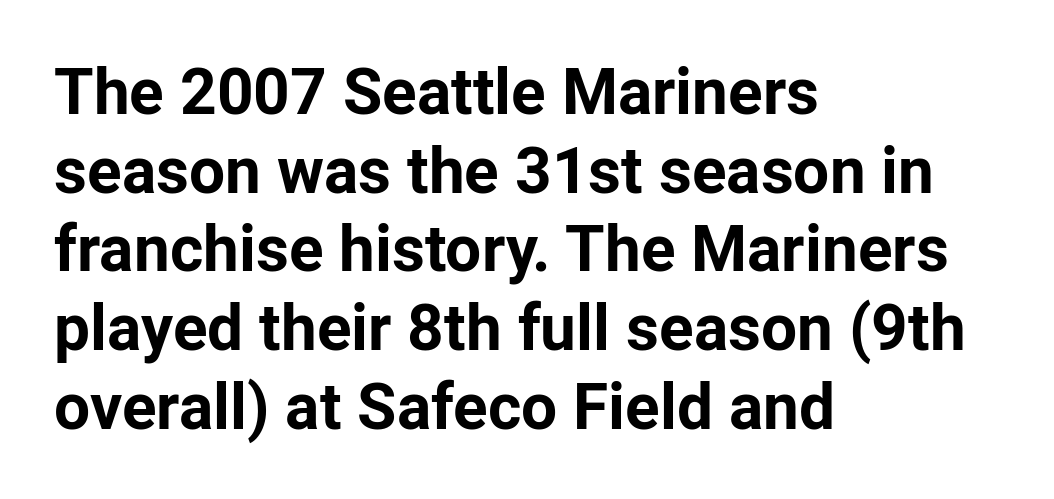
{"serif": "no", "italic": "no", "bold": "yes", "weight": "bold", "width": "normal", "stroke_contrast": "low", "x_height": "medium", "monospaced": "no", "underline": "no", "align": "left", "line_spacing_ratio": 1.23, "letter_spacing": "normal", "letter_spacing_em": 0.0, "glyph_px": 64}
